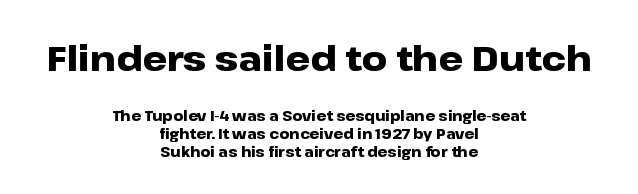
Has an underline been added? It has not. Unlike italic type, these characters show no tilt at all. The lines are quadded center. Is this a fixed-width face? No — the glyphs have proportional, varying widths. Its strokes are broad and dark, the hallmark of bold type.
